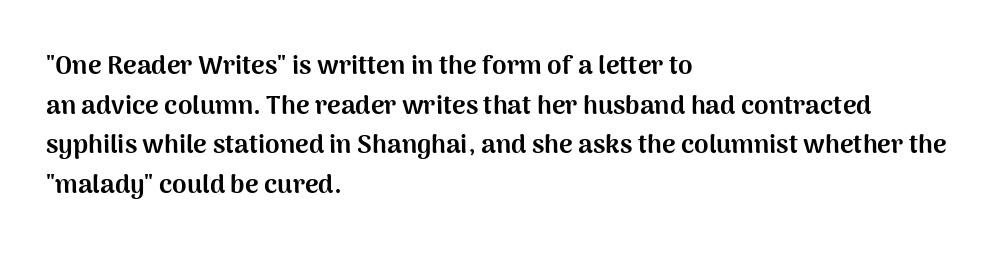
The image shows 26 px bold type, upright; set left-aligned, normal line spacing (1.52x), normal letter spacing, not underlined.
